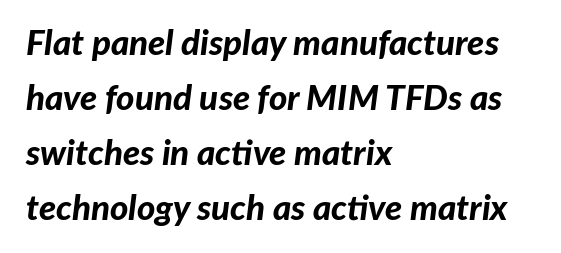
The image shows 35 px bold type, italic (leaning right); set left-aligned, normal line spacing (1.57x), normal letter spacing, not underlined; low stroke contrast and a medium x-height.
